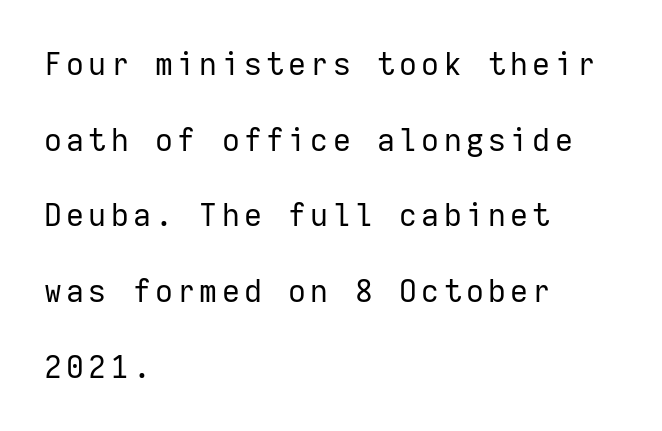
What kind of face is this? One without serifs — a sans. The face used here is monospaced, like something from a code editor. Nobody drew a line under any word here. Vertical spacing — loose. Stems and bowls with no extra thickness — not bold. The compositor pushed each line to the left boundary.
